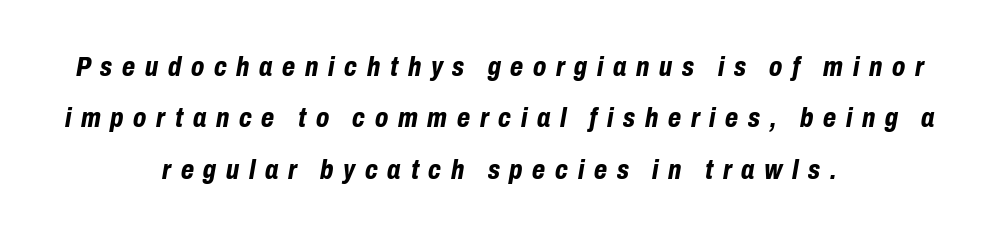
{"italic": "yes", "lean": "right", "slant_degrees": 10, "bold": "yes", "underline": "no", "align": "center", "line_spacing": "loose", "line_spacing_ratio": 1.9, "letter_spacing": "wide", "letter_spacing_em": 0.36, "glyph_px": 27}
